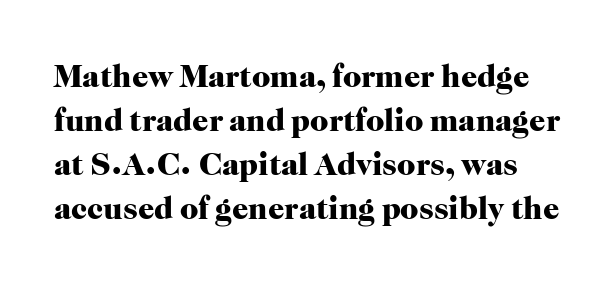
To sum up the face: it has serifs. Descenders are the only things crossing below the line. Typesetter's note: full bold, strokes at maximum text heaviness. Nobody touched the tracking dial on this one. Character widths vary here, with narrow letters taking less room than wide ones. The rendering uses a moderate line-height, typical for paragraphs.
